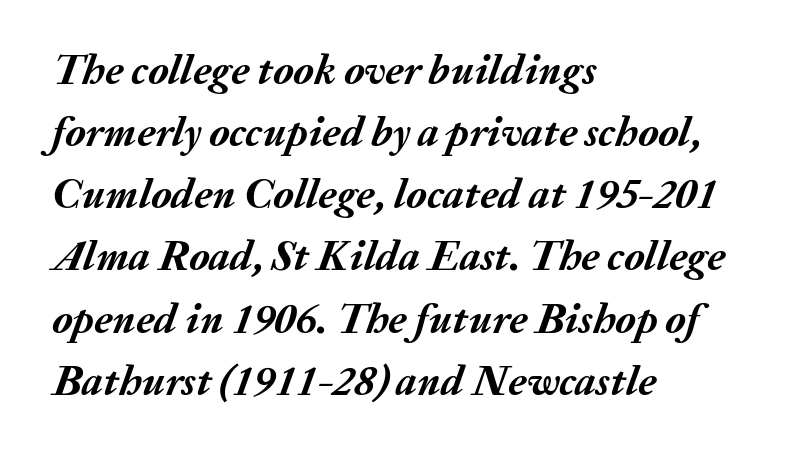
The image shows 42 px semibold type, italic (leaning right); set left-aligned, normal line spacing (1.48x), normal letter spacing, not underlined; medium stroke contrast and a medium x-height.
